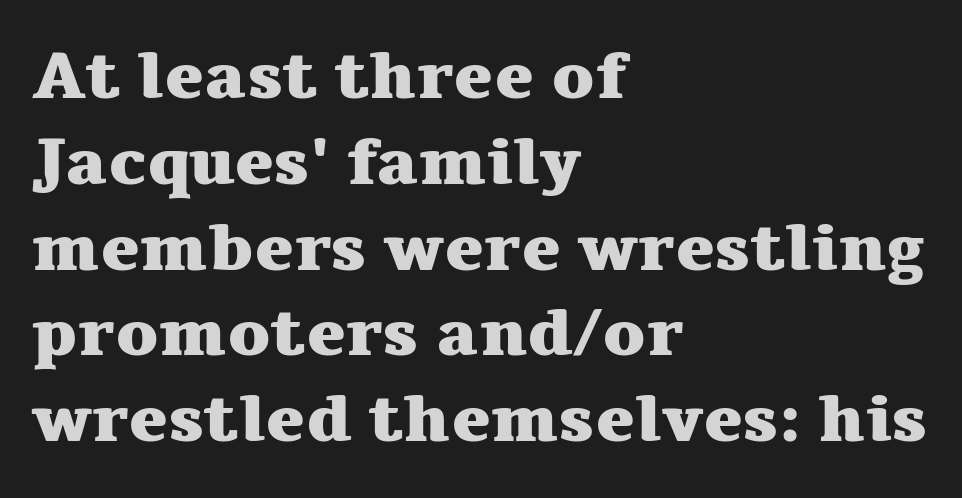
Q: Is the text bold? A: Yes.
Q: Is the text italic (slanted)? A: No, it is upright.
Q: Is the typeface a serif or a sans-serif typeface? A: Serif.
Q: Is the text underlined? A: No.
Q: How is the paragraph aligned? A: Left-aligned.
Q: Is the spacing between letters normal or unusually wide? A: Normal.
Q: Is the spacing between lines tight, normal or loose? A: Normal.
Q: Width (condensed, normal, or wide)? A: Wide.
Q: Stroke contrast? A: Medium.
Q: x-height? A: Medium.
Q: Monospaced? A: No.
